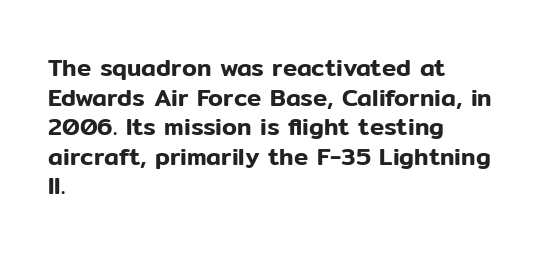
The rag falls on the right side of this text block. This sample uses an upright cut, with every glyph sitting square on the baseline. This sample uses plain, unmodified letter spacing. The strip under each line holds only bare page.
